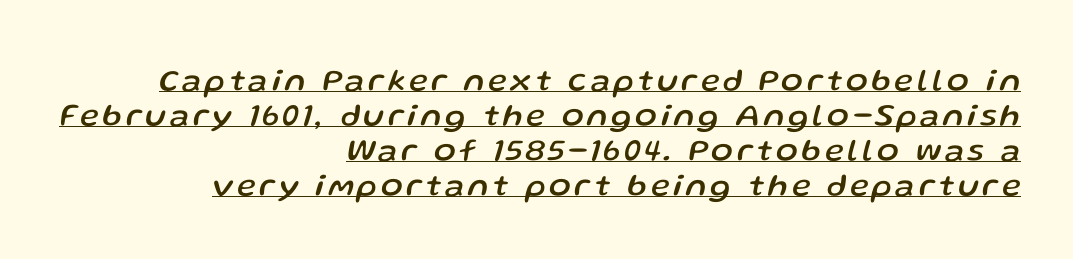
The image shows 32 px text type, italic (leaning right); set right-aligned, tight line spacing (1.09x), underlined; low stroke contrast and a medium x-height.
